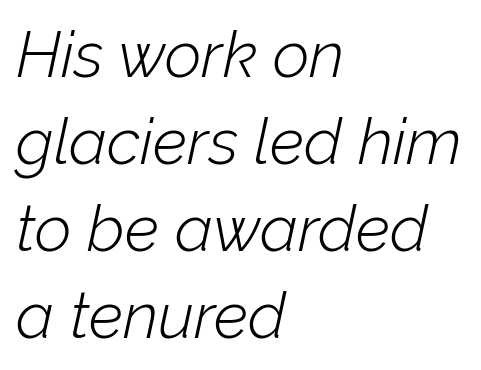
Q: Is the text bold? A: No.
Q: Is the text italic (slanted)? A: Yes, it leans right by about 12 degrees.
Q: Is the text underlined? A: No.
Q: How is the paragraph aligned? A: Left-aligned.
Q: Is the spacing between letters normal or unusually wide? A: Normal.
Q: Is the spacing between lines tight, normal or loose? A: Normal.
Q: Width (condensed, normal, or wide)? A: Normal.
Q: Stroke contrast? A: Low.
Q: x-height? A: Medium.
Q: Monospaced? A: No.
